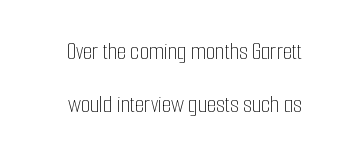
Q: Is the text bold? A: No.
Q: Is the text italic (slanted)? A: No, it is upright.
Q: Is the text underlined? A: No.
Q: Is the spacing between letters normal or unusually wide? A: Normal.
Q: Is the spacing between lines tight, normal or loose? A: Loose.
